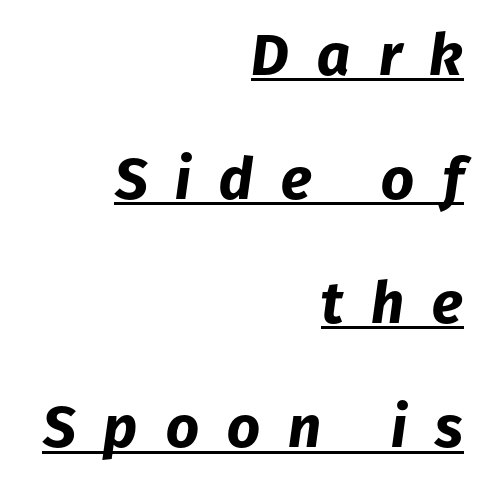
The image shows 58 px bold type, italic (leaning right); set right-aligned, loose line spacing (2.14x), unusually wide letter spacing (+0.48 em), underlined; low stroke contrast and a medium x-height.
